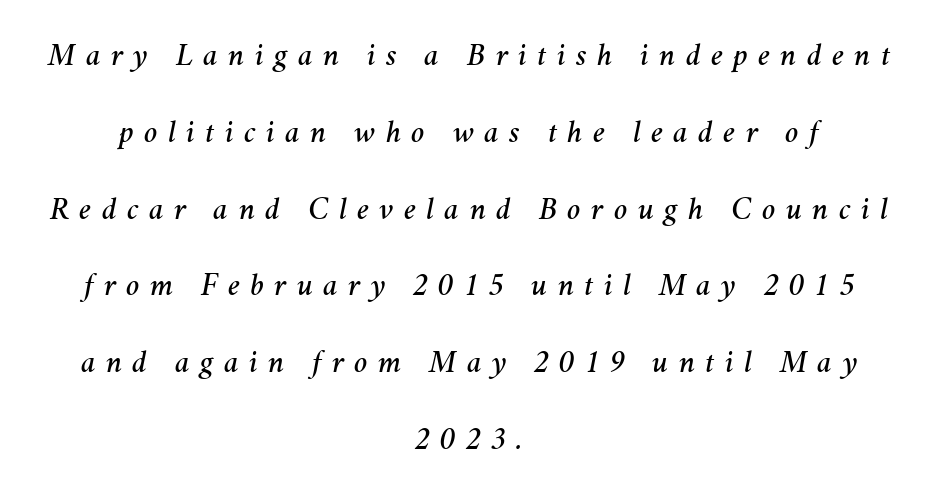
{"italic": "yes", "lean": "right", "slant_degrees": 11, "width": "normal", "stroke_contrast": "medium", "x_height": "medium", "monospaced": "no", "underline": "no", "align": "center", "line_spacing": "loose", "line_spacing_ratio": 2.4, "letter_spacing": "wide", "letter_spacing_em": 0.32, "glyph_px": 32}
